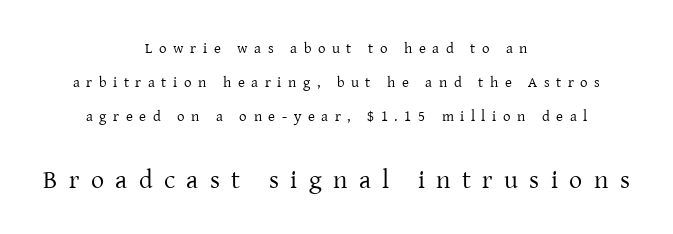
Tracking here is generous; glyphs stand well apart from one another. Nothing heavy about these letters — not bold at all. Note: smaller setting up top, larger setting below. In terms of posture, this sample is upright. The space beneath each line is pristine and unruled. Rows of type keep a wide berth in the vertical direction.
